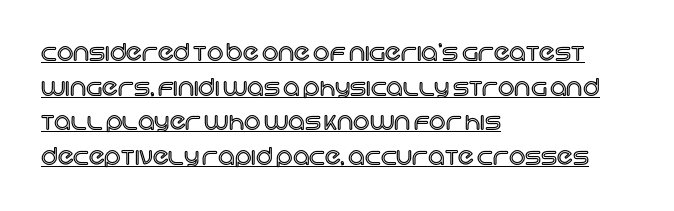
Q: Is the text italic (slanted)? A: No, it is upright.
Q: Is the text underlined? A: Yes.
Q: How is the paragraph aligned? A: Left-aligned.
Q: Is the spacing between letters normal or unusually wide? A: Normal.
Q: Is the spacing between lines tight, normal or loose? A: Normal.
